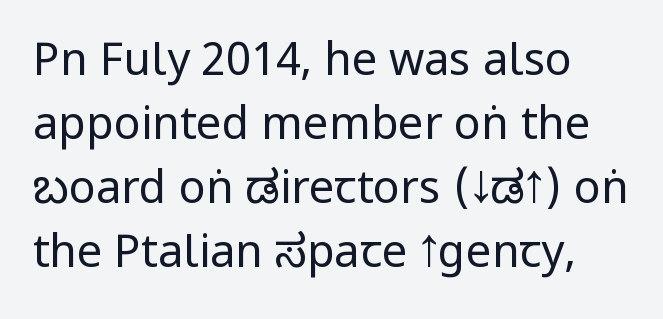
{"serif": "no", "italic": "no", "bold": "no", "weight": "regular", "width": "condensed", "stroke_contrast": "low", "x_height": "large", "monospaced": "no", "underline": "no", "line_spacing": "normal", "line_spacing_ratio": 1.42, "letter_spacing": "normal", "letter_spacing_em": 0.0, "glyph_px": 45}
